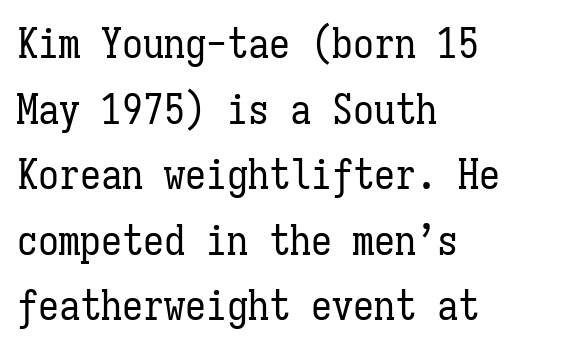
The passage shown has conventional tracking throughout. Monospaced: the letters line up in strict vertical columns. A typesetter would mark this as roman, not italic. Where is the straight margin? On the left. Glance below the letters and you will spot only blank space.
